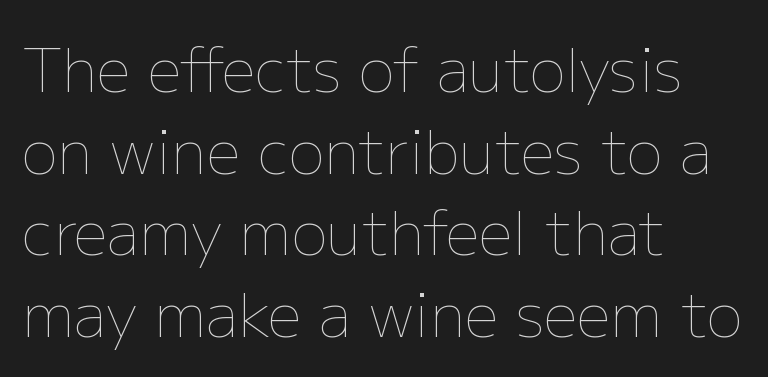
The words here are not underlined. Successive baselines arrive at the customary interval. Each letter keeps its own natural width here, so spacing adapts to shape. No chunkiness to these letters — they're not bold.
